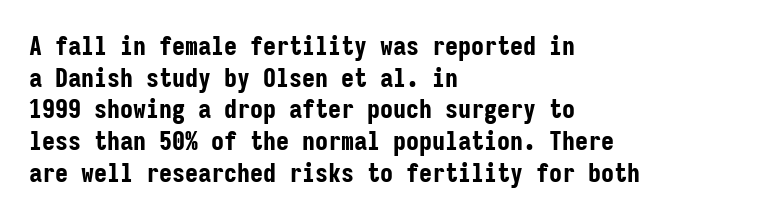
Q: Is the text bold? A: Yes.
Q: Is the text italic (slanted)? A: No, it is upright.
Q: Is the text underlined? A: No.
Q: How is the paragraph aligned? A: Left-aligned.
Q: Is the spacing between letters normal or unusually wide? A: Normal.
